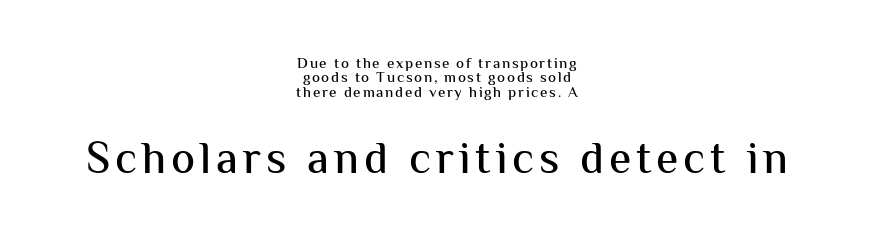
The image shows 45 px sans-serif type, upright; set centered, tight line spacing (0.96x), not underlined; the second (bottom) block is 3.0x larger; medium stroke contrast and a medium x-height.
